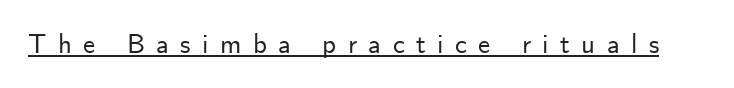
{"italic": "no", "underline": "yes", "letter_spacing": "wide", "letter_spacing_em": 0.42, "glyph_px": 27}
